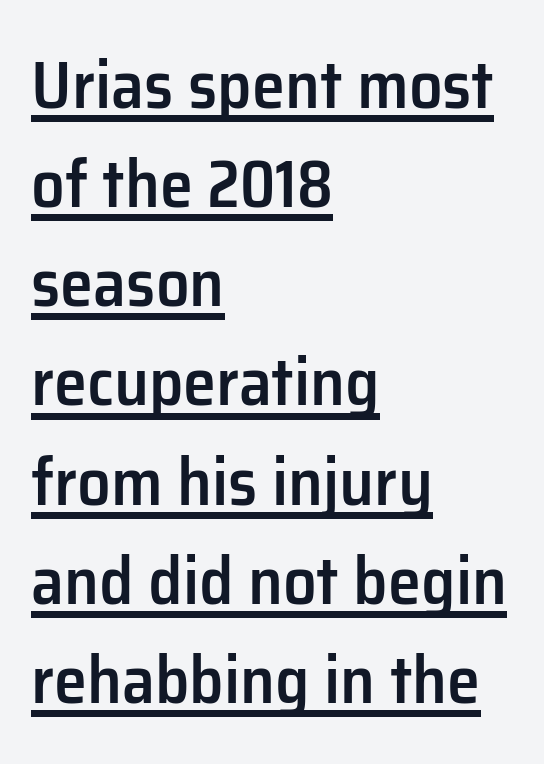
Q: Is the text bold? A: Semi-bold.
Q: Is the text italic (slanted)? A: No, it is upright.
Q: Is the typeface a serif or a sans-serif typeface? A: Sans-serif.
Q: Is the text underlined? A: Yes.
Q: How is the paragraph aligned? A: Left-aligned.
Q: Is the spacing between letters normal or unusually wide? A: Normal.
Q: Is the spacing between lines tight, normal or loose? A: Normal.
Q: Width (condensed, normal, or wide)? A: Normal.
Q: Stroke contrast? A: Low.
Q: x-height? A: Medium.
Q: Monospaced? A: No.
